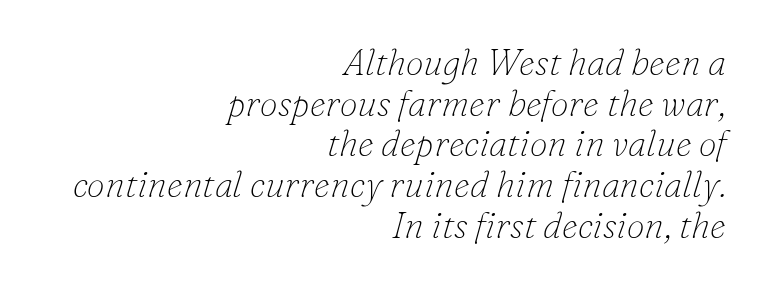
The image shows 36 px thin serif type, italic (leaning right); set right-aligned, tight line spacing (1.13x), normal letter spacing, not underlined; low stroke contrast and a small x-height.
